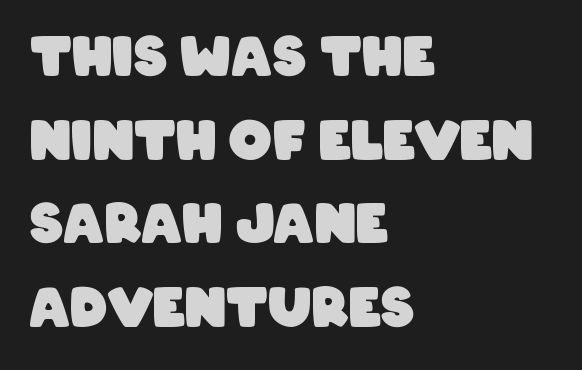
Q: Is the text bold? A: Yes.
Q: Is the typeface a serif or a sans-serif typeface? A: Sans-serif.
Q: Is the text underlined? A: No.
Q: How is the paragraph aligned? A: Left-aligned.
Q: Is the spacing between letters normal or unusually wide? A: Normal.
Q: Is the spacing between lines tight, normal or loose? A: Normal.
Q: Width (condensed, normal, or wide)? A: Condensed.
Q: Stroke contrast? A: Low.
Q: x-height? A: Large.
Q: Monospaced? A: No.
